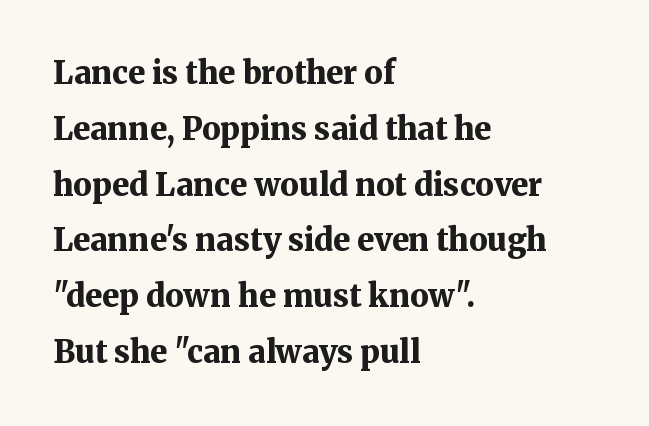
The image shows 31 px bold serif type, upright; set left-aligned, line spacing 1.8x, normal letter spacing, not underlined; medium stroke contrast and a medium x-height.
